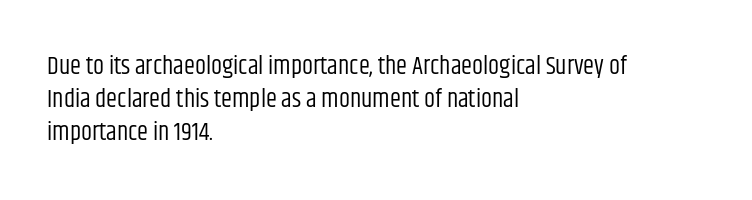
The image shows 25 px text type, upright; set left-aligned, normal line spacing (1.33x), normal letter spacing, not underlined.
